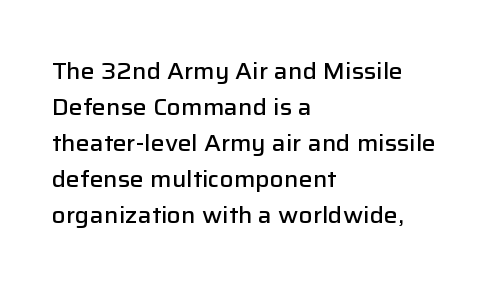
The image shows 23 px text type, upright; set left-aligned, normal line spacing (1.57x), normal letter spacing, not underlined.
